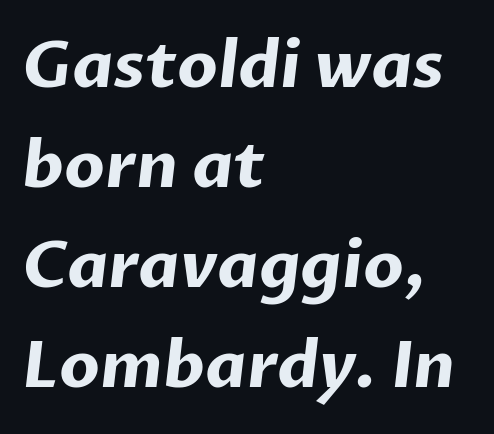
A sans-serif font was chosen for this passage. Summary of weight: heavy, a full bold. Anything drawn beneath the words? Only blank space. The letterforms sit shoulder to shoulder at normal distance. Line beginnings align vertically; line endings do not.
